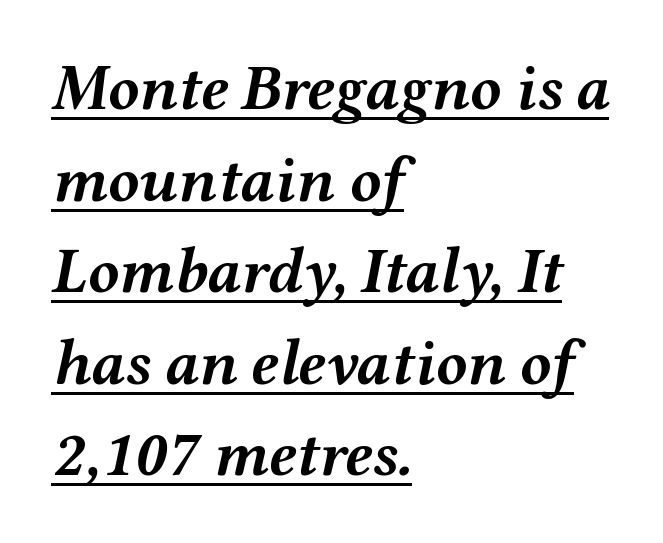
The passage shown is typed in a proportional face where columns would drift. Descenders here cross a horizontal rule under the line. The strokes are fattened all the way to bold. What stands out about the letter spacing? Nothing — it is the standard amount. Visually the block forms a straight wall on the left and a jagged coastline on the right.
